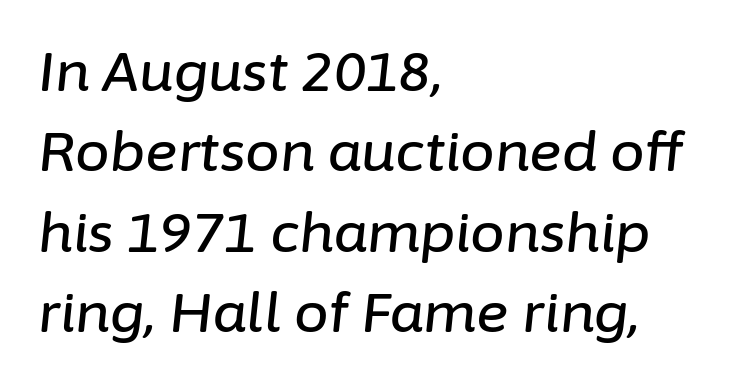
{"italic": "yes", "lean": "right", "slant_degrees": 6, "width": "normal", "stroke_contrast": "low", "x_height": "medium", "monospaced": "no", "underline": "no", "align": "left", "line_spacing": "normal", "line_spacing_ratio": 1.46, "letter_spacing": "normal", "letter_spacing_em": 0.0, "glyph_px": 55}
